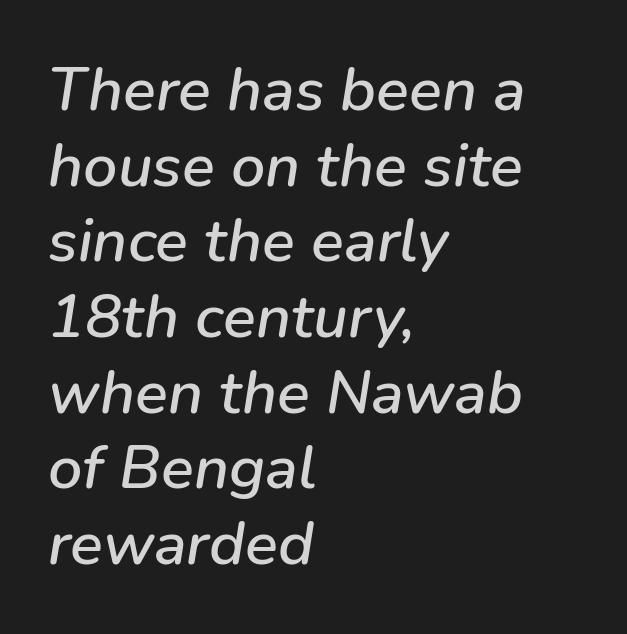
The passage shown is not underscored anywhere. The text carries the slant typical of an italic or oblique font. This sample has the flowing, uneven cadence of proportional lettering. This sample uses plain, unmodified letter spacing. If you drew a ruler down the left edge, every line would touch it.
